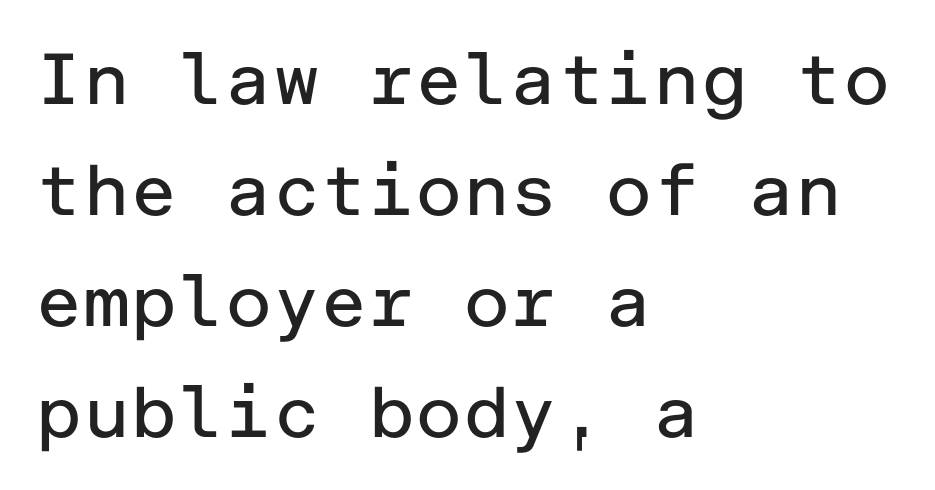
{"serif": "no", "italic": "no", "bold": "no", "weight": "regular", "width": "normal", "stroke_contrast": "low", "x_height": "medium", "underline": "no", "align": "left", "line_spacing": "normal", "line_spacing_ratio": 1.54, "letter_spacing": "normal", "letter_spacing_em": 0.0, "glyph_px": 72}
